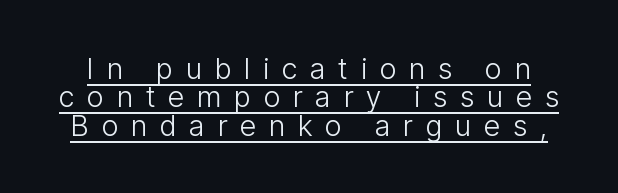
The image shows 29 px light, condensed sans-serif type, upright; set tight line spacing (0.98x), unusually wide letter spacing (+0.45 em), underlined; low stroke contrast and a medium x-height.
